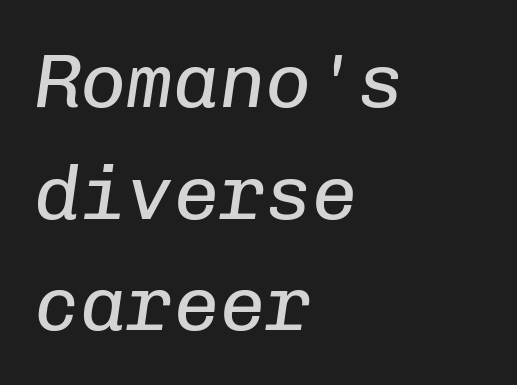
Summary of vertical rhythm: regular, with standard interline spacing. A classic flush-left, rag-right setting is used for this passage. Letters have the restrained weight of plain body copy at most. An italicized treatment has been applied to the whole sample. Descenders are the only things crossing below the line. A typesetter would call this monospace, since all characters share one set width.
